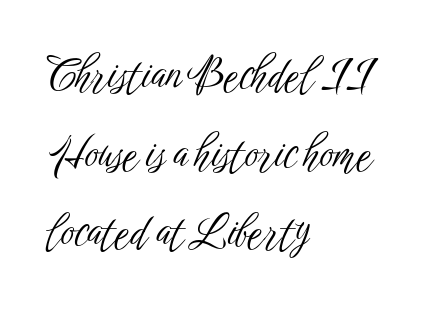
{"serif": "no", "bold": "no", "weight": "light", "width": "condensed", "stroke_contrast": "low", "x_height": "medium", "monospaced": "no", "underline": "no", "align": "left", "line_spacing_ratio": 1.87, "letter_spacing": "normal", "letter_spacing_em": 0.0, "glyph_px": 42}
